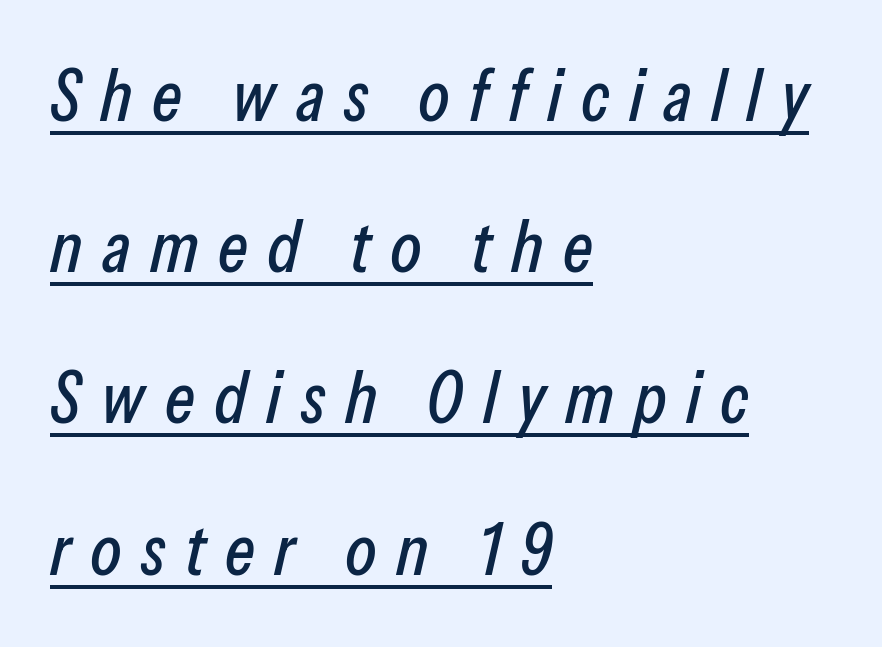
The image shows 72 px condensed type, italic (leaning right); set left-aligned, loose line spacing (2.1x), unusually wide letter spacing (+0.27 em), underlined; low stroke contrast and a medium x-height.
